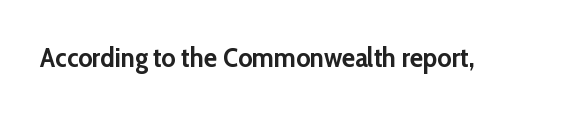
{"italic": "no", "bold": "yes", "underline": "no", "letter_spacing": "normal", "letter_spacing_em": 0.0, "glyph_px": 27}
